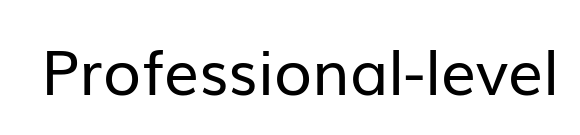
{"serif": "no", "italic": "no", "bold": "no", "weight": "regular", "width": "normal", "stroke_contrast": "low", "x_height": "medium", "monospaced": "no", "underline": "no", "letter_spacing": "normal", "letter_spacing_em": 0.0, "glyph_px": 62}
